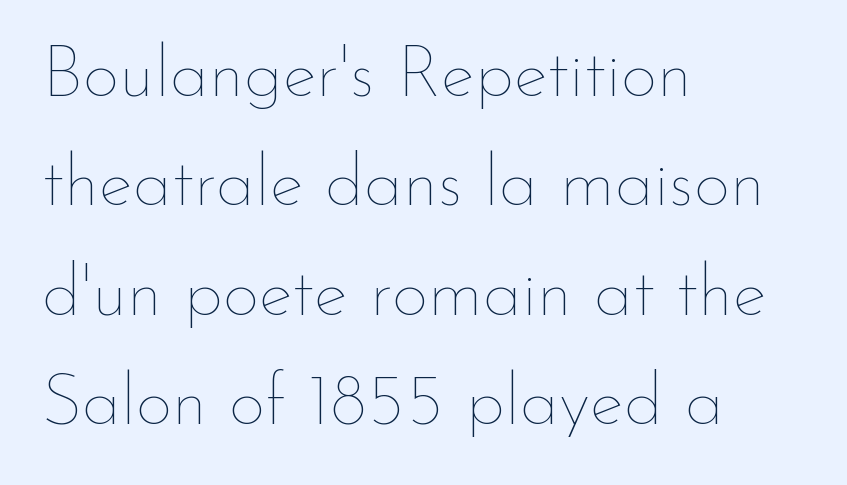
The image shows 72 px thin type, upright; set left-aligned, normal line spacing (1.52x), normal letter spacing, not underlined; low stroke contrast and a small x-height.
